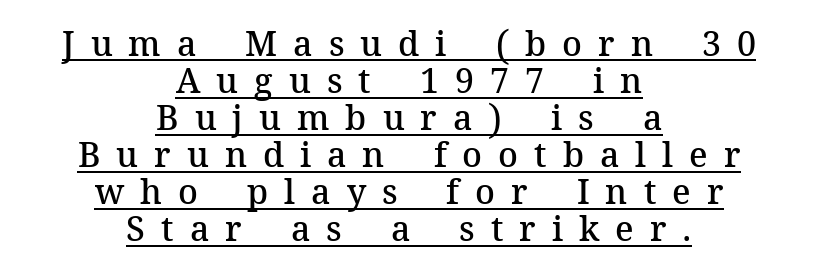
One-word summary of the alignment: center. These lines huddle together more closely than default settings would place them. The tracking reads as deliberately expanded to a designer's eye. Emphasis is given by a line drawn under the lettering.
